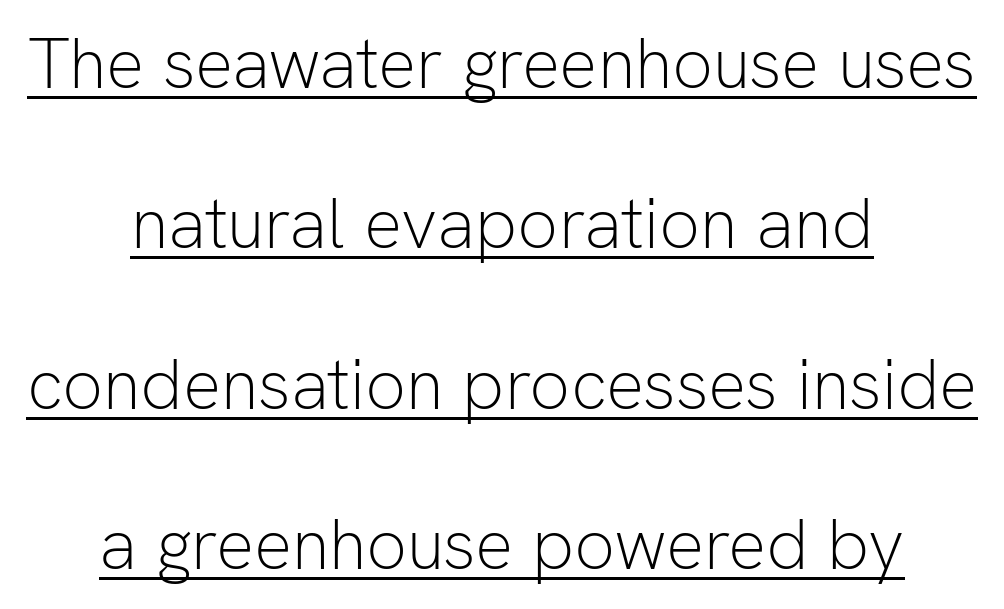
The image shows 71 px light sans-serif type, upright; set centered, loose line spacing (2.26x), normal letter spacing, underlined; low stroke contrast and a medium x-height.
